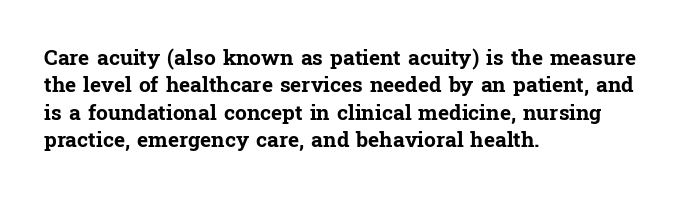
Q: Is the text bold? A: Yes.
Q: Is the text italic (slanted)? A: No, it is upright.
Q: Is the text underlined? A: No.
Q: How is the paragraph aligned? A: Left-aligned.
Q: Is the spacing between letters normal or unusually wide? A: Normal.
Q: Is the spacing between lines tight, normal or loose? A: Normal.
